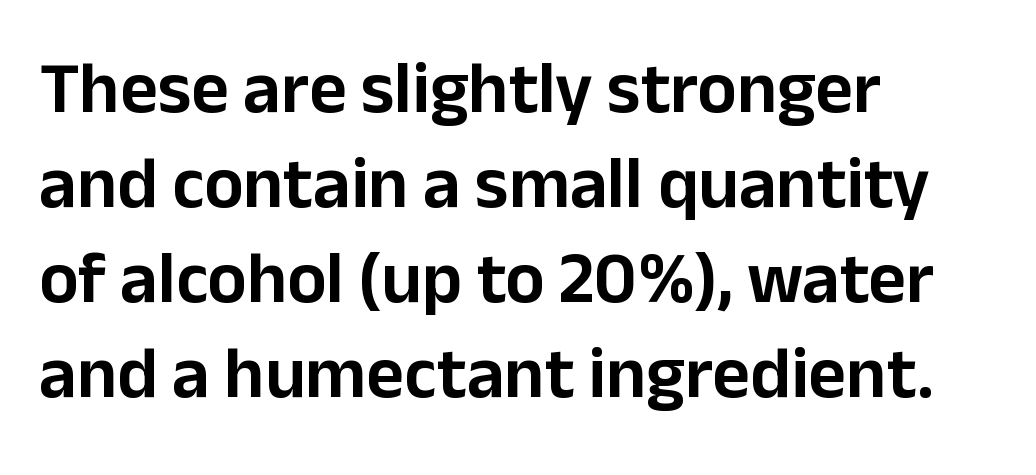
Q: Is the text italic (slanted)? A: No, it is upright.
Q: Is the typeface a serif or a sans-serif typeface? A: Sans-serif.
Q: Is the text underlined? A: No.
Q: How is the paragraph aligned? A: Left-aligned.
Q: Is the spacing between letters normal or unusually wide? A: Normal.
Q: Is the spacing between lines tight, normal or loose? A: Normal.
Q: Width (condensed, normal, or wide)? A: Normal.
Q: Stroke contrast? A: Low.
Q: x-height? A: Medium.
Q: Monospaced? A: No.
